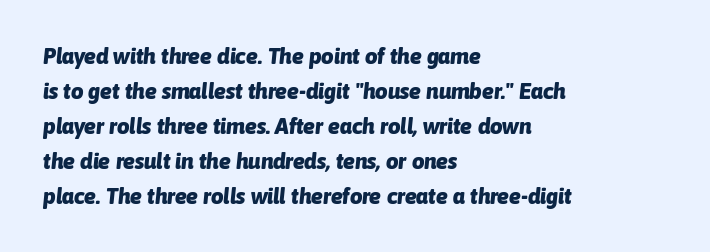
Q: Is the text bold? A: Yes.
Q: Is the text italic (slanted)? A: Yes, it leans right by about 6 degrees.
Q: Is the text underlined? A: No.
Q: How is the paragraph aligned? A: Left-aligned.
Q: Is the spacing between letters normal or unusually wide? A: Normal.
Q: Is the spacing between lines tight, normal or loose? A: Normal.
